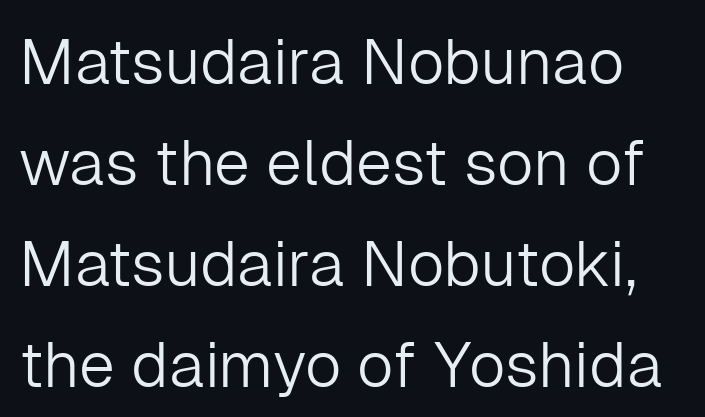
The image shows 64 px light sans-serif type, upright; set normal line spacing (1.58x), normal letter spacing, not underlined; low stroke contrast and a medium x-height.
